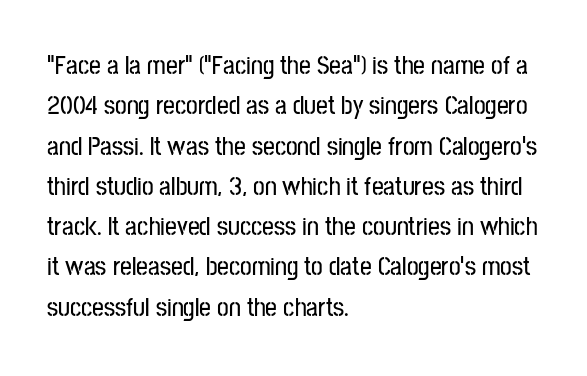
{"italic": "no", "underline": "no", "align": "left", "line_spacing": "normal", "line_spacing_ratio": 1.55, "letter_spacing": "normal", "letter_spacing_em": 0.0, "glyph_px": 26}
